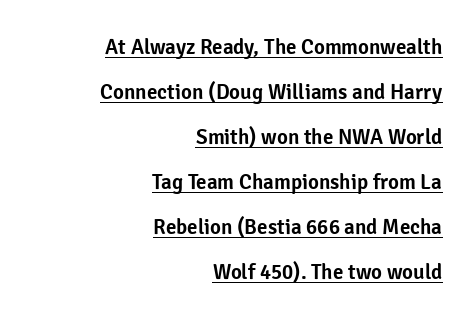
{"italic": "no", "underline": "yes", "align": "right", "line_spacing": "loose", "line_spacing_ratio": 2.14, "letter_spacing": "normal", "letter_spacing_em": 0.0, "glyph_px": 21}
